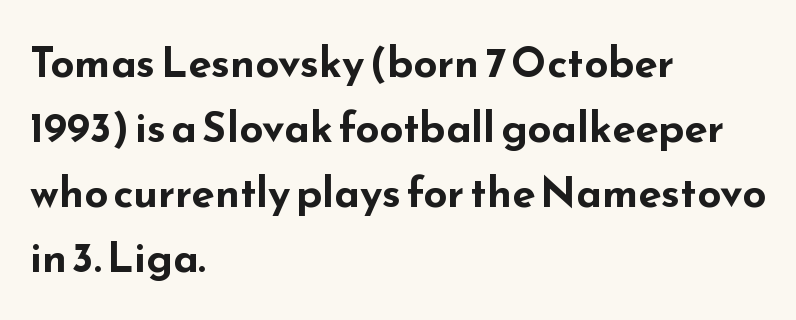
{"serif": "no", "italic": "no", "bold": "yes", "weight": "bold", "width": "wide", "stroke_contrast": "low", "x_height": "small", "monospaced": "no", "underline": "no", "align": "left", "line_spacing": "normal", "line_spacing_ratio": 1.55, "letter_spacing": "normal", "letter_spacing_em": 0.0, "glyph_px": 42}
